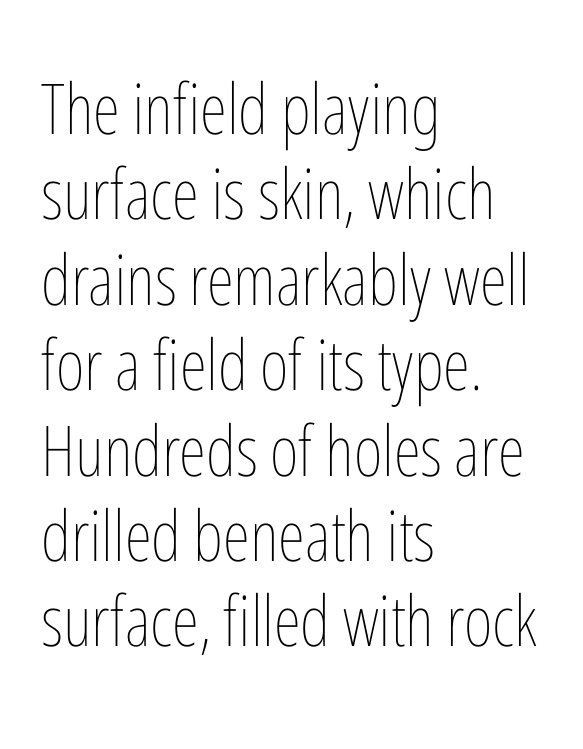
The image shows 70 px thin, condensed type, upright; set left-aligned, line spacing 1.22x, normal letter spacing, not underlined; low stroke contrast and a medium x-height.
